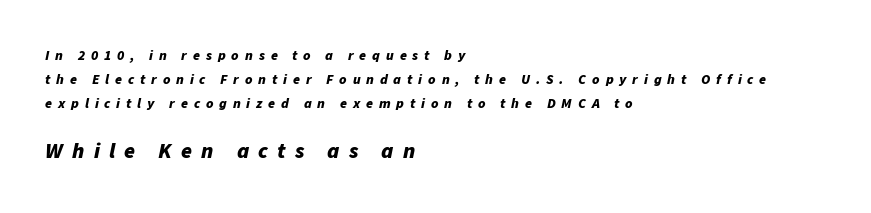
Visually, the bottom section dominates because its glyphs are scaled up. Bold? Absolutely — the strokes are thick and heavy. This sample uses an oblique cut, with every glyph tilted off the vertical. Line beginnings align vertically; line endings do not. You could only call the tracking loose — the letters float apart.
